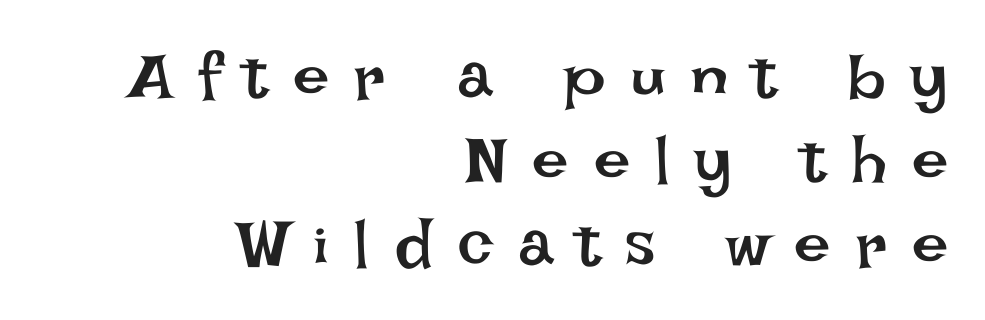
Is this a fixed-width face? No — the glyphs have proportional, varying widths. Stroke thickness stays within the range of a standard reading face or lighter. The strip under each line holds only bare page. Quick note: not italic, upright. Leading: standard. All the whitespace from short lines collects on the left.
